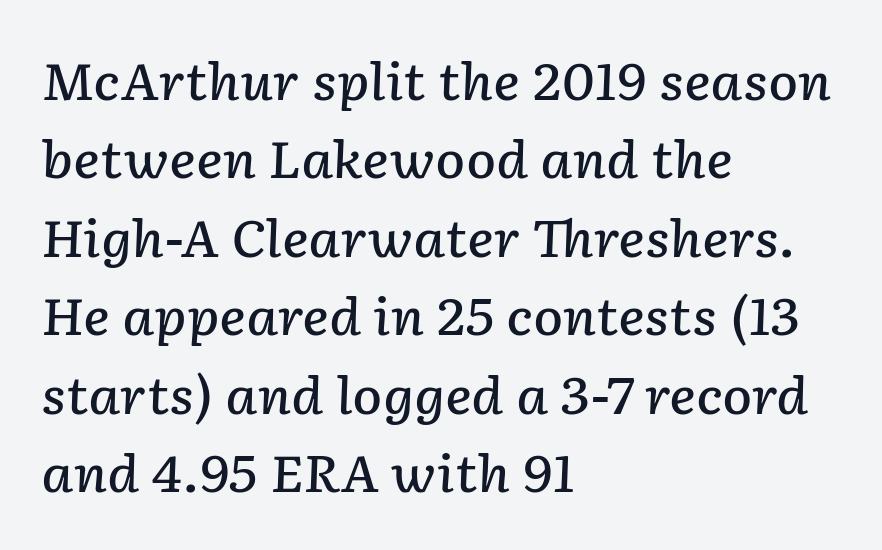
{"italic": "yes", "lean": "right", "slant_degrees": 2, "bold": "semi", "weight": "semibold", "width": "normal", "stroke_contrast": "low", "x_height": "medium", "monospaced": "no", "underline": "no", "align": "left", "line_spacing": "normal", "line_spacing_ratio": 1.57, "letter_spacing": "normal", "letter_spacing_em": 0.0, "glyph_px": 50}
